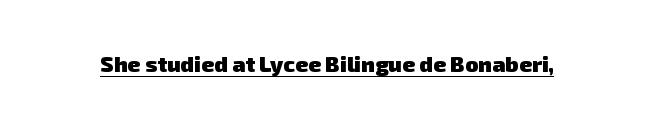
The image shows 22 px bold type; set normal letter spacing, underlined.
